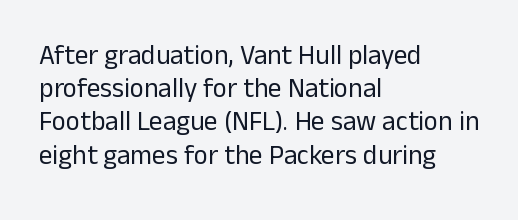
The zone under the glyphs is completely vacant. The passage is arranged the way most books set body copy — flush left. The type sits square on the baseline with zero lean. Weight: in the light-to-regular range. In terms of letterspacing, this is plain default setting.
